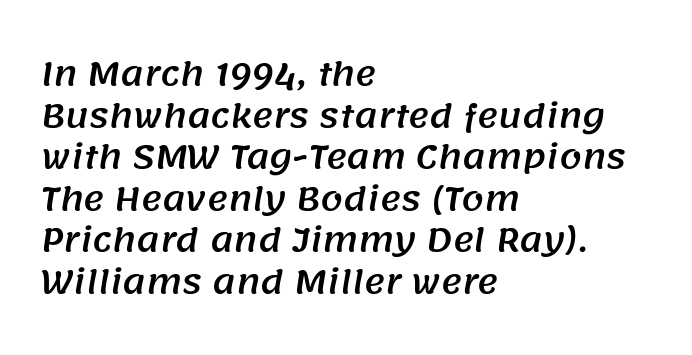
The image shows 32 px sans-serif type; set left-aligned, normal line spacing (1.3x), normal letter spacing, not underlined; medium stroke contrast and a large x-height.
